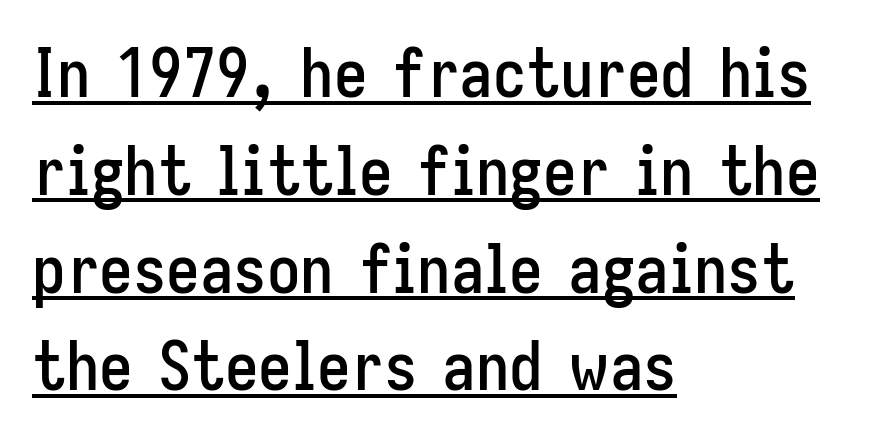
These characters rest on top of a visible drawn line. The font family rendered here belongs to the sans-serif group. Summary of vertical rhythm: regular, with standard interline spacing. Style check: upright. Here the designer chose a conventional face with non-uniform glyph widths.
